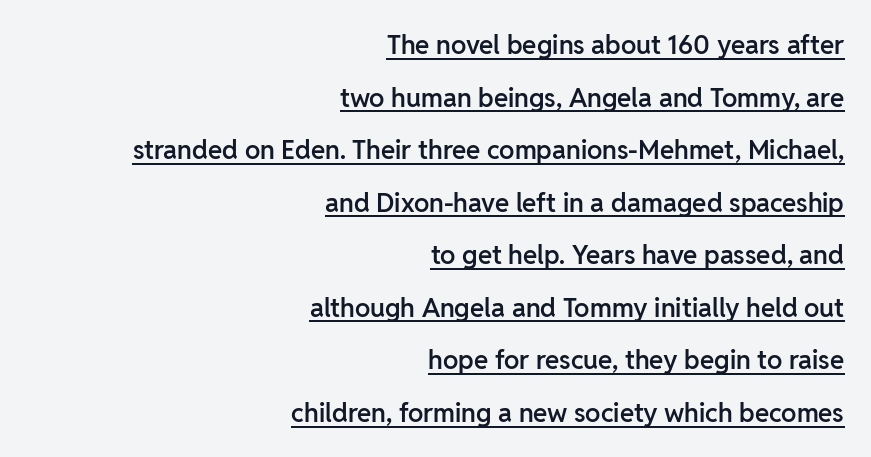
Q: Is the text bold? A: Semi-bold.
Q: Is the text italic (slanted)? A: No, it is upright.
Q: Is the text underlined? A: Yes.
Q: How is the paragraph aligned? A: Right-aligned.
Q: Is the spacing between letters normal or unusually wide? A: Normal.
Q: Is the spacing between lines tight, normal or loose? A: Loose.
